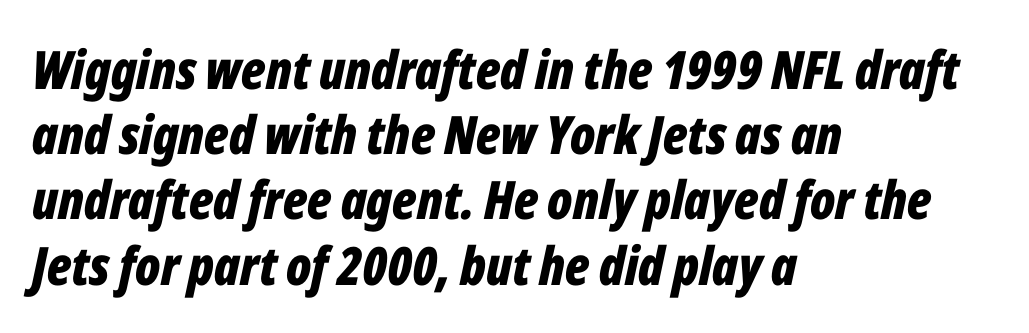
Q: Is the text bold? A: Yes.
Q: Is the text italic (slanted)? A: Yes, it leans right by about 12 degrees.
Q: Is the text underlined? A: No.
Q: How is the paragraph aligned? A: Left-aligned.
Q: Is the spacing between letters normal or unusually wide? A: Normal.
Q: Width (condensed, normal, or wide)? A: Condensed.
Q: Stroke contrast? A: Low.
Q: x-height? A: Medium.
Q: Monospaced? A: No.
